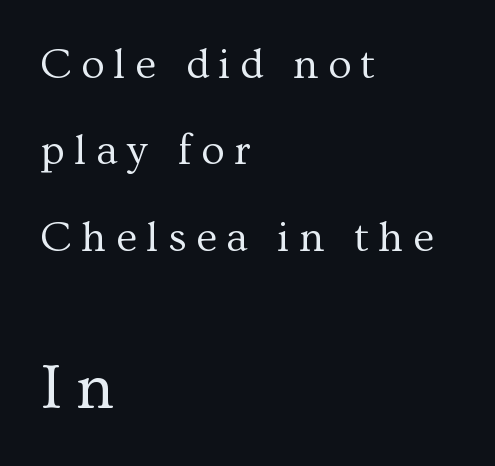
{"serif": "yes", "italic": "no", "bold": "no", "weight": "regular", "width": "normal", "stroke_contrast": "medium", "x_height": "medium", "monospaced": "no", "underline": "no", "align": "left", "line_spacing": "loose", "line_spacing_ratio": 2.01, "letter_spacing": "wide", "letter_spacing_em": 0.22, "larger_block": "second", "size_ratio": 1.51, "glyph_px": 65}
